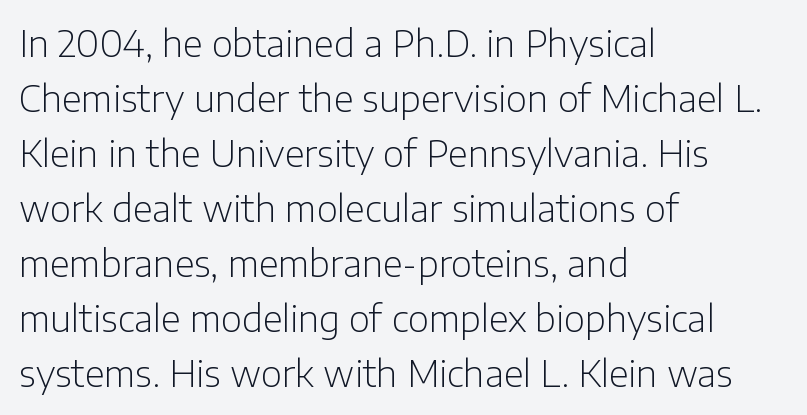
Notice how the stems are strictly vertical — no italics here. One glance says typical: line gaps are just what's usual. Every row of glyphs begins at an identical x-position on the left. To sum up the face: it is a sans, with no serifs. The face used here is proportionally spaced, like ordinary book or web type. No word sits above an underline.
